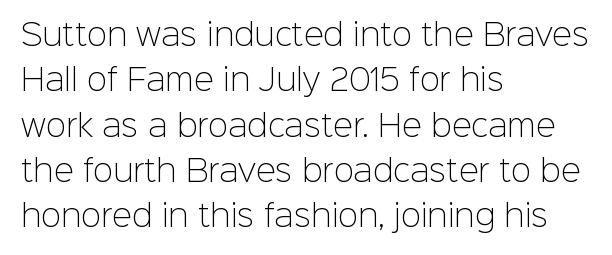
The image shows 30 px light sans-serif type, upright; set left-aligned, normal line spacing (1.51x), normal letter spacing, not underlined; low stroke contrast and a medium x-height.
